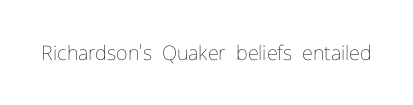
The image shows 20 px text type, upright; set normal letter spacing, not underlined.
